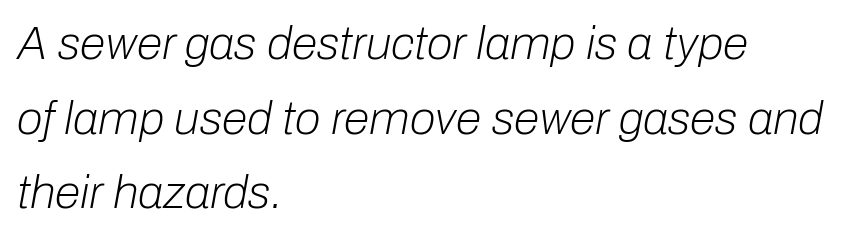
The image shows 47 px light type, italic (leaning right); set left-aligned, normal line spacing (1.59x), normal letter spacing, not underlined; low stroke contrast and a medium x-height.
